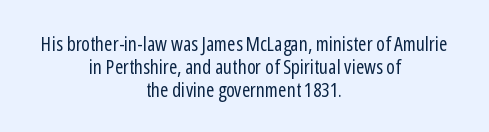
These glyphs show unthickened strokes, regular width or finer. The rag falls on both sides of this text block equally. Italic? Not at all — the glyphs are vertical. The face used here is rendered with its standard letterfit.
